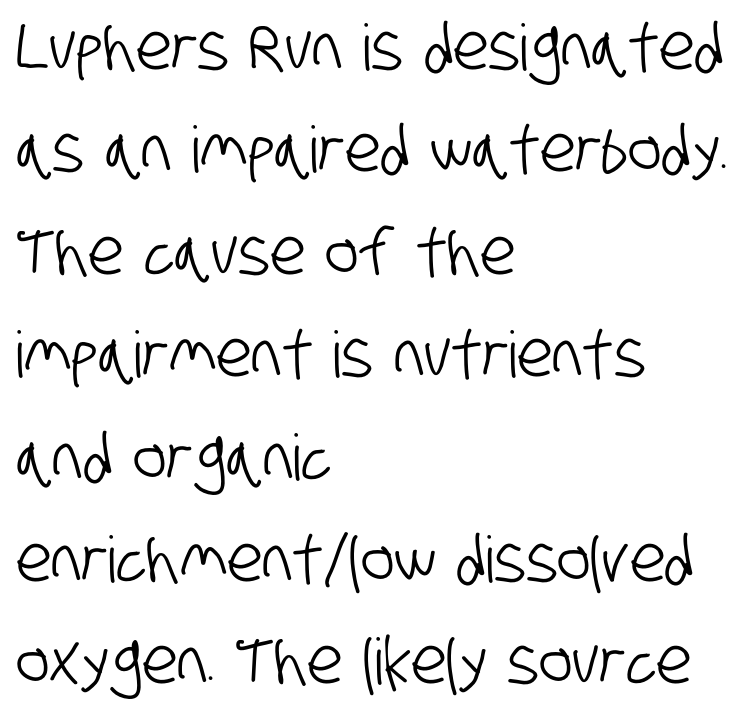
{"serif": "no", "width": "condensed", "stroke_contrast": "low", "x_height": "large", "monospaced": "no", "underline": "no", "align": "left", "line_spacing": "normal", "line_spacing_ratio": 1.6, "letter_spacing": "normal", "letter_spacing_em": 0.0, "glyph_px": 64}
